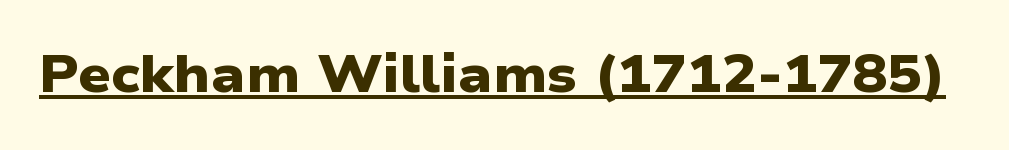
Bold? Absolutely — the strokes are thick and heavy. Words appear dense and cohesive because spacing is normal. Emphasis is given by a line drawn under the lettering. Serifs: no, the terminals of the letterforms are clean.
